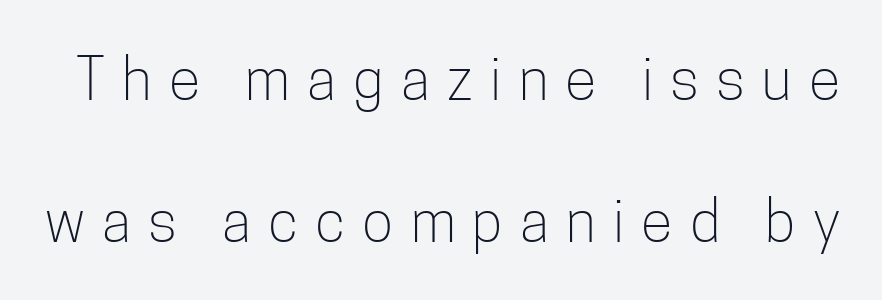
{"serif": "no", "italic": "no", "bold": "no", "weight": "light", "width": "condensed", "stroke_contrast": "low", "x_height": "medium", "monospaced": "no", "underline": "no", "line_spacing": "loose", "line_spacing_ratio": 2.45, "letter_spacing": "wide", "letter_spacing_em": 0.3, "glyph_px": 58}
